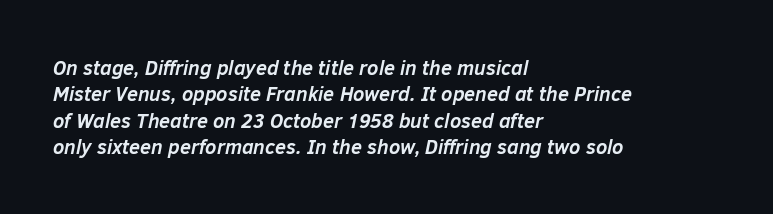
Q: Is the text bold? A: Yes.
Q: Is the text italic (slanted)? A: Yes, it leans right by about 12 degrees.
Q: Is the text underlined? A: No.
Q: How is the paragraph aligned? A: Left-aligned.
Q: Is the spacing between letters normal or unusually wide? A: Normal.
Q: Is the spacing between lines tight, normal or loose? A: Normal.
